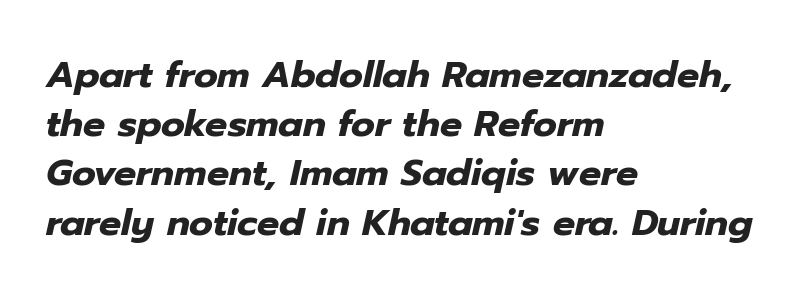
Q: Is the text bold? A: Yes.
Q: Is the text italic (slanted)? A: Yes, it leans right by about 12 degrees.
Q: Is the text underlined? A: No.
Q: How is the paragraph aligned? A: Left-aligned.
Q: Is the spacing between letters normal or unusually wide? A: Normal.
Q: Is the spacing between lines tight, normal or loose? A: Normal.
Q: Width (condensed, normal, or wide)? A: Normal.
Q: Stroke contrast? A: Low.
Q: x-height? A: Medium.
Q: Monospaced? A: No.
